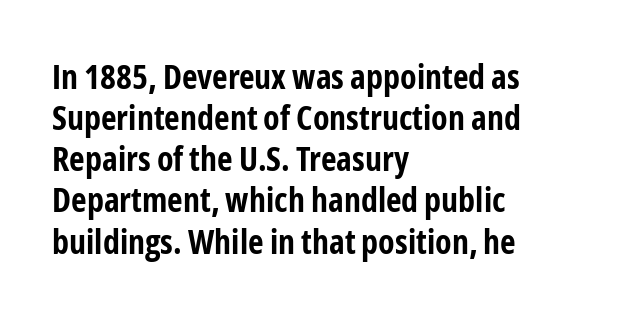
Nope, no serifs anywhere on these letters. Is this a fixed-width face? No — the glyphs have proportional, varying widths. The rendering uses a bold face; every stroke is thick and dark. Upright lettering throughout. Notice how the passage keeps a crisp vertical edge on the left only. This sample uses plain, unmodified letter spacing.
